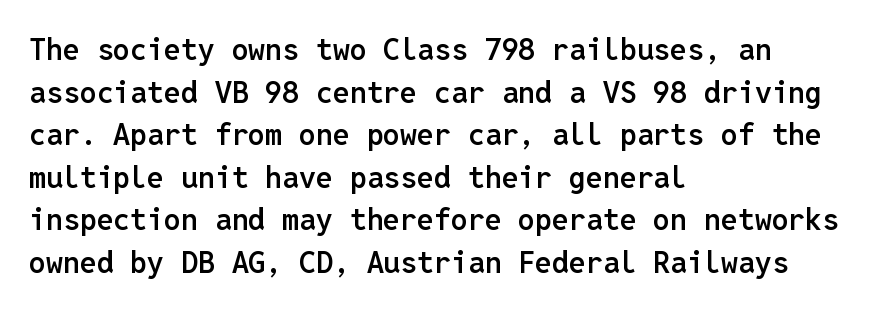
In terms of weight, the rendering is demibold, just under bold. The rendering uses typewriter-style spacing with identical character cells. The glyphs are unaccompanied by any horizontal stroke below them. How are the letters spaced? Ordinarily, with no added tracking. You can tell from the bare stems that sans-serif type was used. Quick note: not italic, upright.
